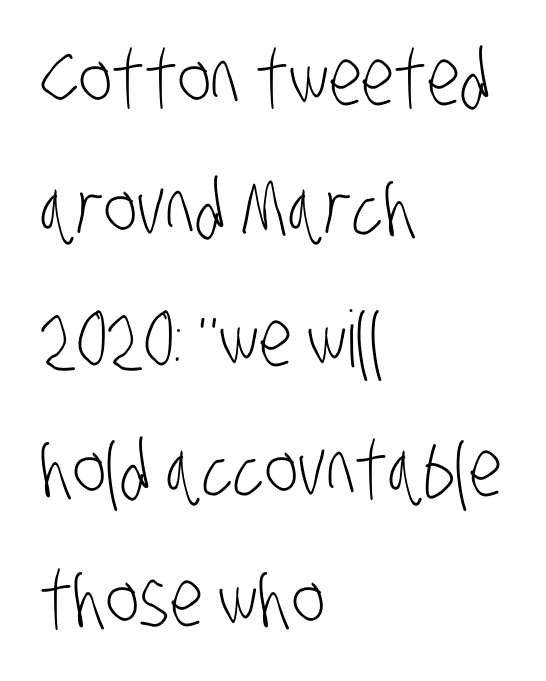
Horizontally, the lines are justified to the leading edge only. The face used here is proportionally spaced, like ordinary book or web type. Is there much room between lines? A standard amount, neither cramped nor airy. Summary of weight: not heavy and not bold. Glyph-to-glyph distance matches everyday printed text.
